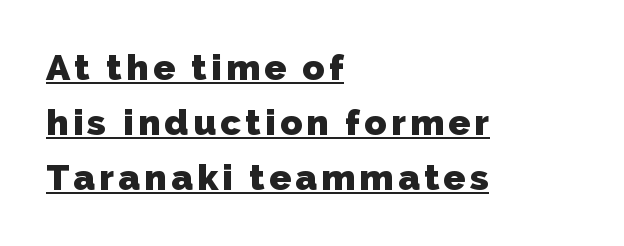
Students, this is bold: see how much ink each stroke carries. The lines sit at an ordinary, default distance from one another. Looks like someone drew a line under every word here. The letters advance in unequal steps, a hallmark of proportional type.
